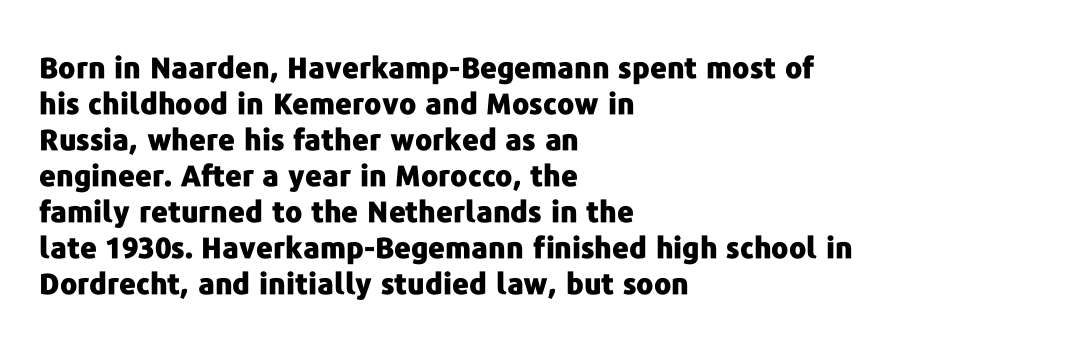
This is heavy type, rendered in bold. Observe the absence of serifs on each vertical stroke in this sample. The area under the type is left untouched. The letters stand straight up with perfectly vertical stems.
